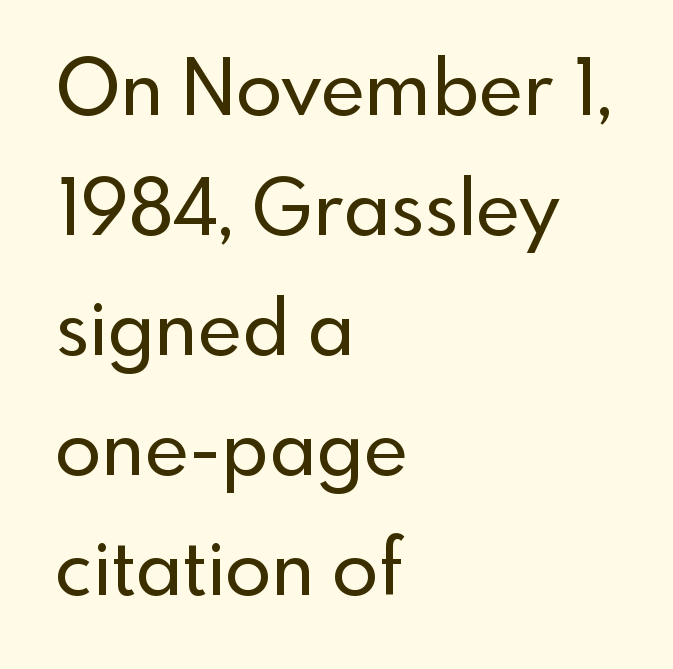
Horizontal bands of white between lines are of average thickness. No italicization has been applied; the sample stays upright. Looks like regular typesetting: each glyph gets only the width it needs. The gap between lines stays unmarked.
